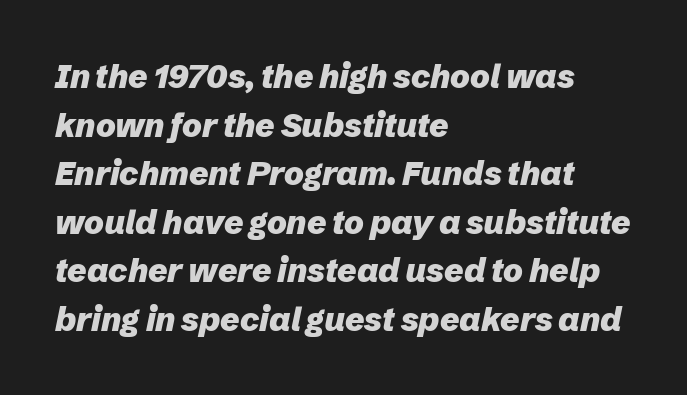
The image shows 33 px heavy type, italic (leaning right); set left-aligned, normal line spacing (1.47x), normal letter spacing, not underlined; low stroke contrast and a medium x-height.
